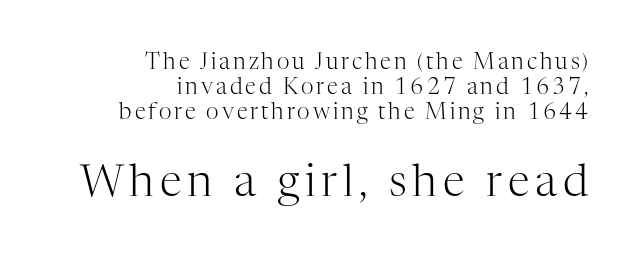
Q: Is the text bold? A: No.
Q: Is the text italic (slanted)? A: No, it is upright.
Q: Is the typeface a serif or a sans-serif typeface? A: Serif.
Q: Is the text underlined? A: No.
Q: How is the paragraph aligned? A: Right-aligned.
Q: Is the spacing between lines tight, normal or loose? A: Tight.
Q: Which block of text is set in a larger size, the first (top) or the second (bottom)? A: The second (bottom) one.
Q: Width (condensed, normal, or wide)? A: Normal.
Q: Stroke contrast? A: High.
Q: x-height? A: Medium.
Q: Monospaced? A: No.
